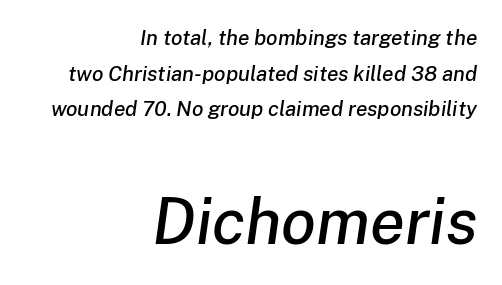
The image shows 64 px text type, italic (leaning right); set right-aligned, normal line spacing (1.7x), normal letter spacing, not underlined; the second (bottom) block is 3.05x larger; low stroke contrast and a medium x-height.
